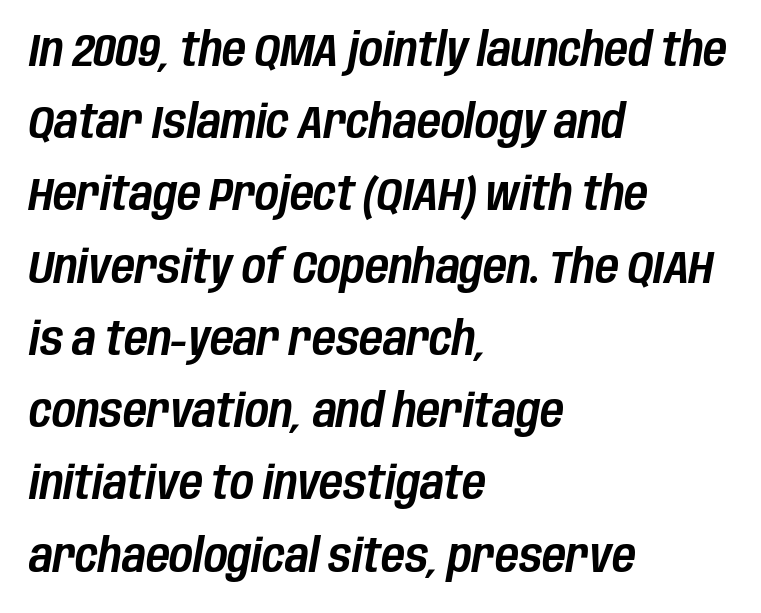
Q: Is the text italic (slanted)? A: Yes, it leans right by about 10 degrees.
Q: Is the text underlined? A: No.
Q: How is the paragraph aligned? A: Left-aligned.
Q: Is the spacing between letters normal or unusually wide? A: Normal.
Q: Is the spacing between lines tight, normal or loose? A: Normal.
Q: Width (condensed, normal, or wide)? A: Condensed.
Q: Stroke contrast? A: Low.
Q: x-height? A: Large.
Q: Monospaced? A: No.
